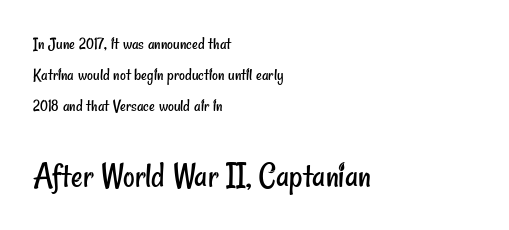
The image shows 36 px regular-weight, condensed sans-serif type; set left-aligned, line spacing 1.71x, normal letter spacing, not underlined; the second (bottom) block is 2.0x larger; low stroke contrast and a small x-height.
